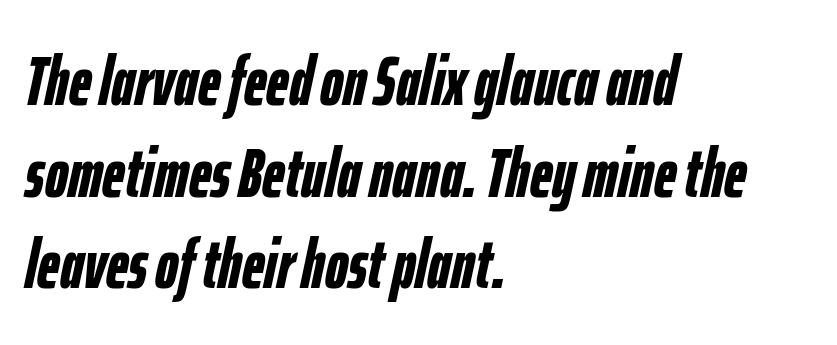
Q: Is the text bold? A: Yes.
Q: Is the text italic (slanted)? A: Yes, it leans right by about 12 degrees.
Q: Is the text underlined? A: No.
Q: How is the paragraph aligned? A: Left-aligned.
Q: Is the spacing between letters normal or unusually wide? A: Normal.
Q: Is the spacing between lines tight, normal or loose? A: Normal.
Q: Width (condensed, normal, or wide)? A: Condensed.
Q: Stroke contrast? A: Low.
Q: x-height? A: Medium.
Q: Monospaced? A: No.
